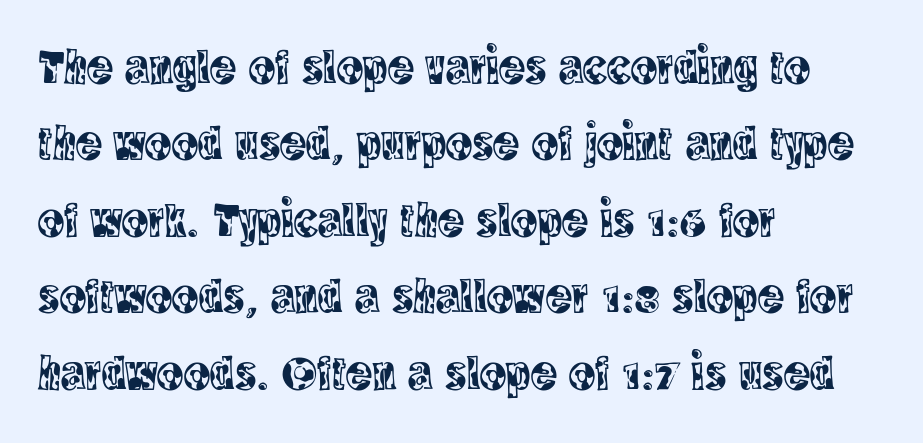
{"serif": "yes", "italic": "no", "width": "condensed", "x_height": "large", "monospaced": "no", "underline": "no", "align": "left", "line_spacing": "normal", "line_spacing_ratio": 1.56, "letter_spacing": "normal", "letter_spacing_em": 0.0, "glyph_px": 49}
